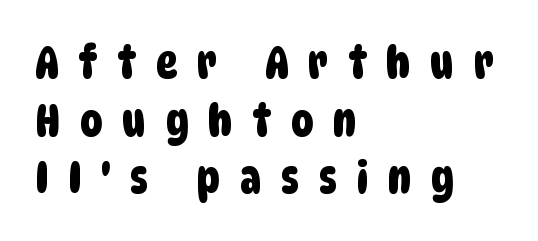
Q: Is the typeface a serif or a sans-serif typeface? A: Sans-serif.
Q: Is the text underlined? A: No.
Q: How is the paragraph aligned? A: Left-aligned.
Q: Is the spacing between letters normal or unusually wide? A: Unusually wide.
Q: Is the spacing between lines tight, normal or loose? A: Normal.
Q: Width (condensed, normal, or wide)? A: Condensed.
Q: Stroke contrast? A: Low.
Q: x-height? A: Large.
Q: Monospaced? A: No.
